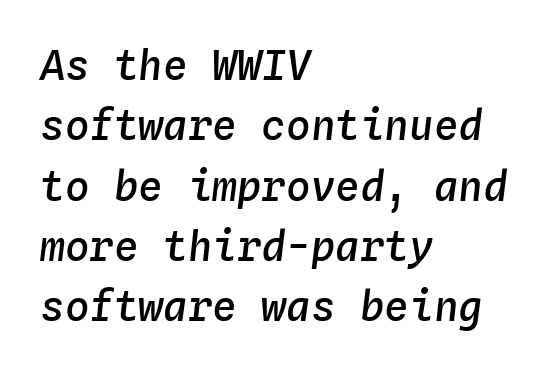
Q: Is the text bold? A: Semi-bold.
Q: Is the text italic (slanted)? A: Yes, it leans right by about 4 degrees.
Q: Is the text underlined? A: No.
Q: How is the paragraph aligned? A: Left-aligned.
Q: Is the spacing between letters normal or unusually wide? A: Normal.
Q: Is the spacing between lines tight, normal or loose? A: Normal.
Q: Width (condensed, normal, or wide)? A: Normal.
Q: Stroke contrast? A: Low.
Q: x-height? A: Medium.
Q: Monospaced? A: Yes.
